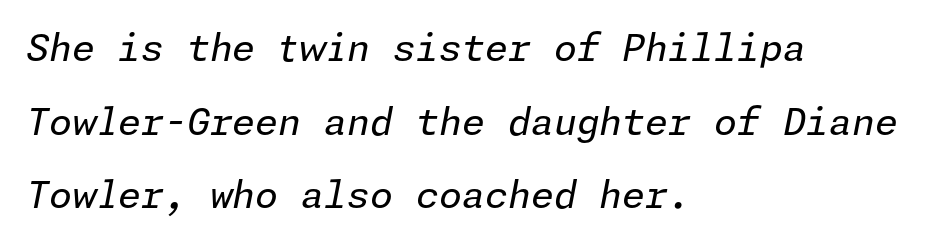
{"italic": "yes", "lean": "right", "slant_degrees": 11, "bold": "no", "weight": "regular", "width": "normal", "stroke_contrast": "low", "x_height": "medium", "underline": "no", "align": "left", "line_spacing": "loose", "line_spacing_ratio": 1.99, "letter_spacing": "normal", "letter_spacing_em": 0.0, "glyph_px": 37}
